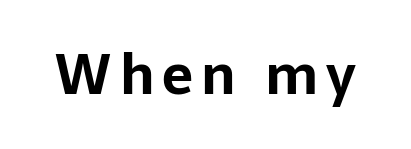
Designer's note — italics off, roman on. The glyphs have the mass of a bold cut. The zone under the glyphs is completely vacant. Type style note: lacks serifs.
